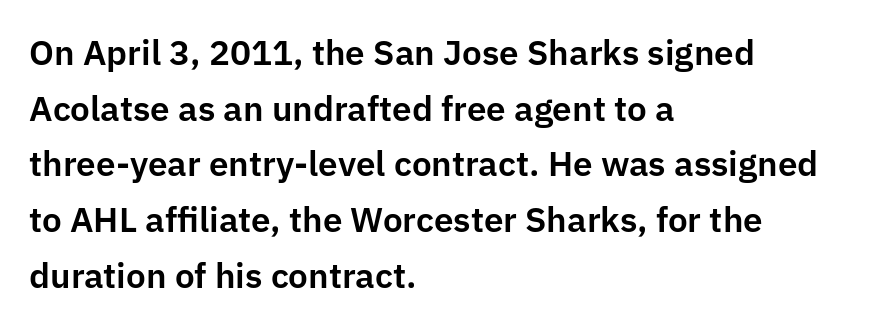
The image shows 35 px sans-serif type, upright; set left-aligned, normal line spacing (1.59x), normal letter spacing, not underlined; low stroke contrast and a medium x-height.
